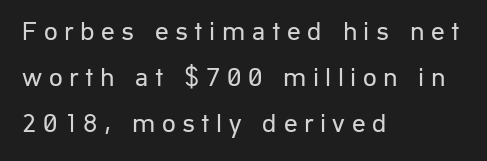
Q: Is the text bold? A: No.
Q: Is the text italic (slanted)? A: No, it is upright.
Q: Is the text underlined? A: No.
Q: How is the paragraph aligned? A: Left-aligned.
Q: Is the spacing between letters normal or unusually wide? A: Unusually wide.
